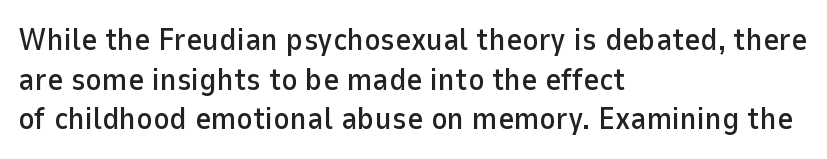
The space beneath each line is pristine and unruled. Tracking here is standard; glyphs follow each other at the usual distance. Each new line begins a customary step beneath the previous one. Do the characters align in a grid? No, the font is proportional. Rendered with straight, roman letterforms. This sample is left-justified, so line endings fall wherever the words run out.
